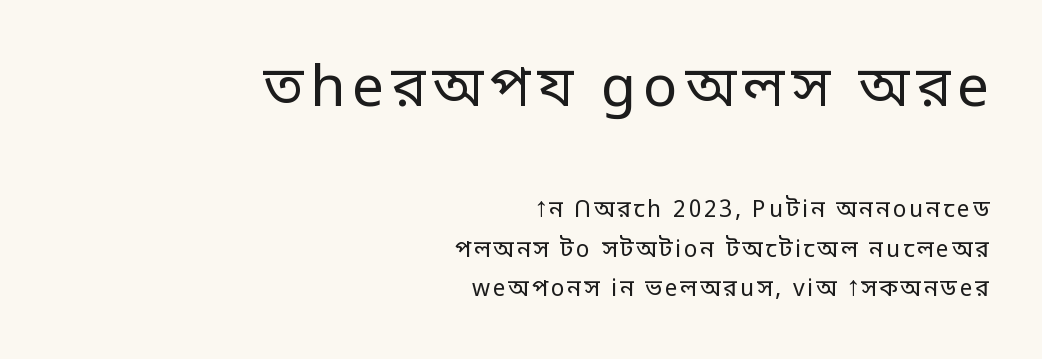
You can tell it's not italic because the verticals are truly vertical. This sample keeps an unexceptional amount of space between lines. Typographically, this falls in the sans-serif category. Scale decreases going downward across the two blocks. No heavy texture on the line: the type isn't bold.
